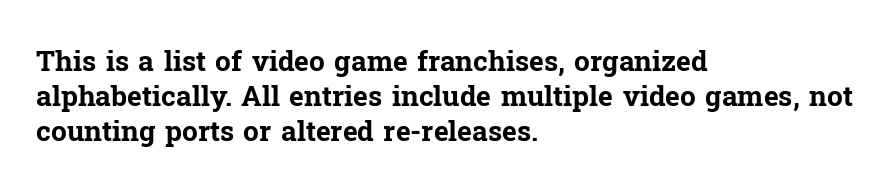
Vertical strokes here are truly vertical. Bold? Absolutely — the strokes are thick and heavy. Compared with typical paragraphs, the rows here are spaced about the same. Looks like regular typesetting: each glyph gets only the width it needs.
